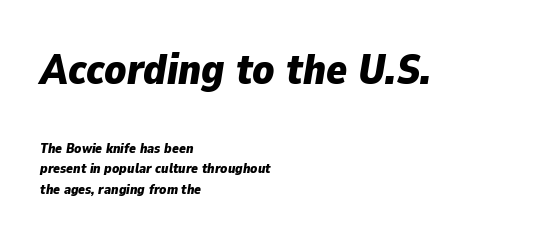
Q: Is the text bold? A: Yes.
Q: Is the text italic (slanted)? A: Yes, it leans right by about 9 degrees.
Q: Is the text underlined? A: No.
Q: How is the paragraph aligned? A: Left-aligned.
Q: Is the spacing between letters normal or unusually wide? A: Normal.
Q: Is the spacing between lines tight, normal or loose? A: Normal.
Q: Which block of text is set in a larger size, the first (top) or the second (bottom)? A: The first (top) one.
Q: Width (condensed, normal, or wide)? A: Normal.
Q: Stroke contrast? A: Low.
Q: x-height? A: Medium.
Q: Monospaced? A: No.
